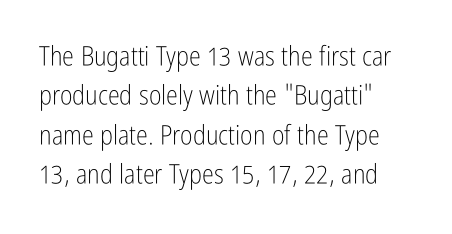
Q: Is the text bold? A: No.
Q: Is the text italic (slanted)? A: No, it is upright.
Q: Is the text underlined? A: No.
Q: How is the paragraph aligned? A: Left-aligned.
Q: Is the spacing between letters normal or unusually wide? A: Normal.
Q: Is the spacing between lines tight, normal or loose? A: Normal.
